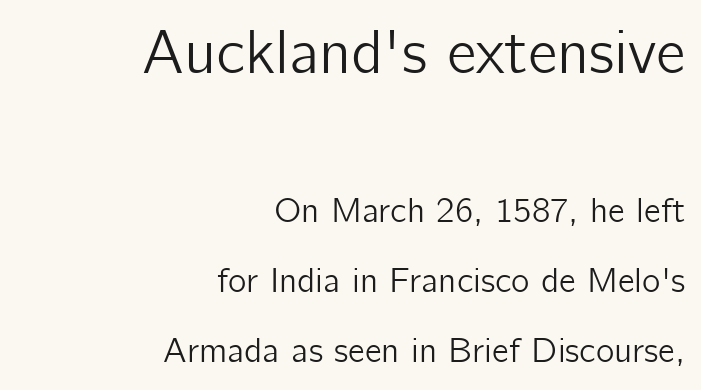
{"serif": "no", "italic": "no", "width": "normal", "stroke_contrast": "low", "x_height": "medium", "monospaced": "no", "underline": "no", "align": "right", "line_spacing": "loose", "line_spacing_ratio": 2.0, "letter_spacing": "normal", "letter_spacing_em": 0.0, "larger_block": "first", "size_ratio": 1.77, "glyph_px": 62}
